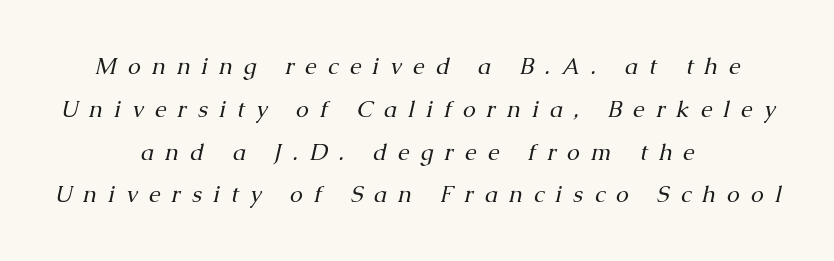
The image shows 23 px text type, italic (leaning right); set centered, line spacing 1.86x, unusually wide letter spacing (+0.49 em), not underlined.
